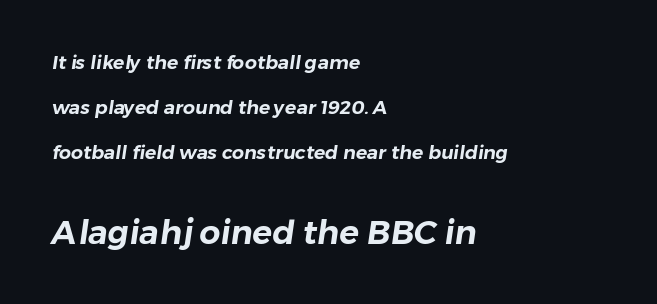
{"serif": "no", "width": "normal", "stroke_contrast": "low", "x_height": "medium", "monospaced": "no", "underline": "no", "align": "left", "line_spacing": "loose", "line_spacing_ratio": 2.36, "letter_spacing": "normal", "letter_spacing_em": 0.0, "larger_block": "second", "size_ratio": 1.74, "glyph_px": 33}
